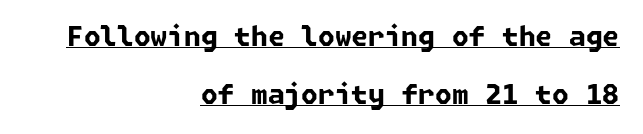
{"bold": "yes", "underline": "yes", "align": "right", "line_spacing": "loose", "line_spacing_ratio": 2.13, "letter_spacing": "normal", "letter_spacing_em": 0.0, "glyph_px": 27}
